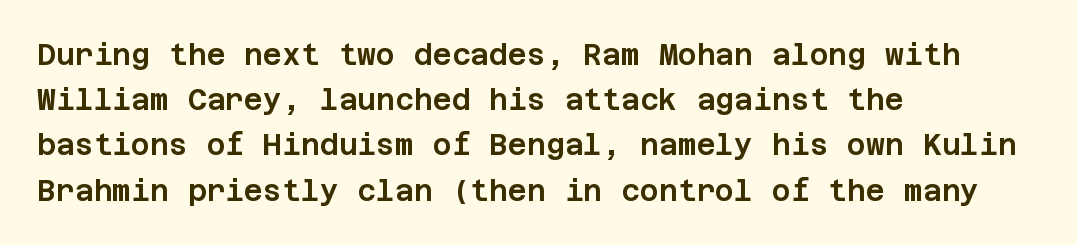
Q: Is the text italic (slanted)? A: No, it is upright.
Q: Is the typeface a serif or a sans-serif typeface? A: Sans-serif.
Q: Is the text underlined? A: No.
Q: How is the paragraph aligned? A: Left-aligned.
Q: Is the spacing between letters normal or unusually wide? A: Normal.
Q: Is the spacing between lines tight, normal or loose? A: Normal.
Q: Width (condensed, normal, or wide)? A: Normal.
Q: Stroke contrast? A: Low.
Q: x-height? A: Large.
